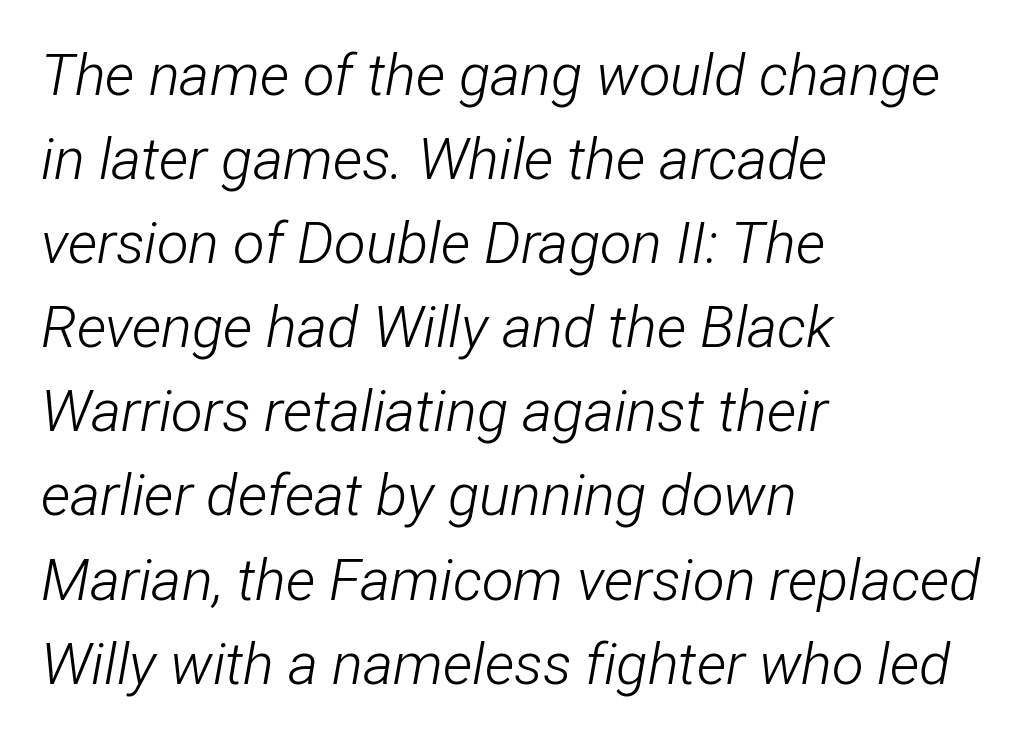
The image shows 58 px light, condensed type, italic (leaning right); set left-aligned, normal line spacing (1.45x), normal letter spacing, not underlined; low stroke contrast and a medium x-height.
